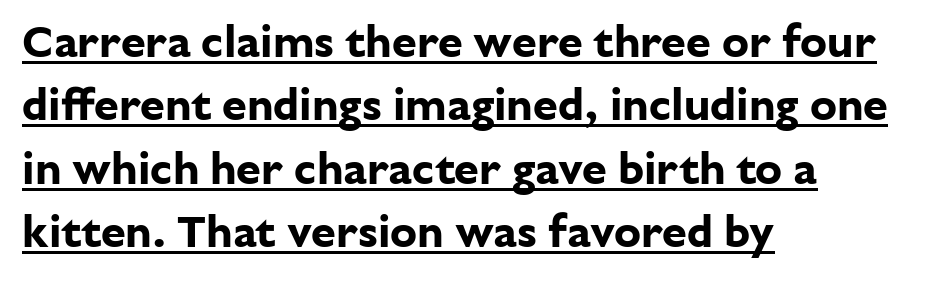
The passage shown is emphatically bold. Serif or sans? Sans — the stroke terminals are bare. Does the leading feel generous? No, just average. The passage shown is typed in a proportional face where columns would drift. Line beginnings align vertically; line endings do not. If you drew a line through each stem, it would be perfectly vertical.
